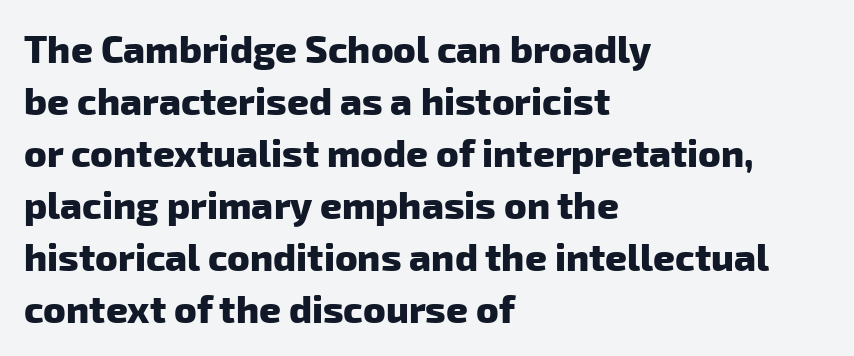
{"serif": "no", "bold": "yes", "weight": "heavy", "width": "normal", "stroke_contrast": "low", "x_height": "medium", "monospaced": "no", "underline": "no", "align": "left", "line_spacing": "normal", "line_spacing_ratio": 1.37, "letter_spacing": "normal", "letter_spacing_em": 0.0, "glyph_px": 38}
